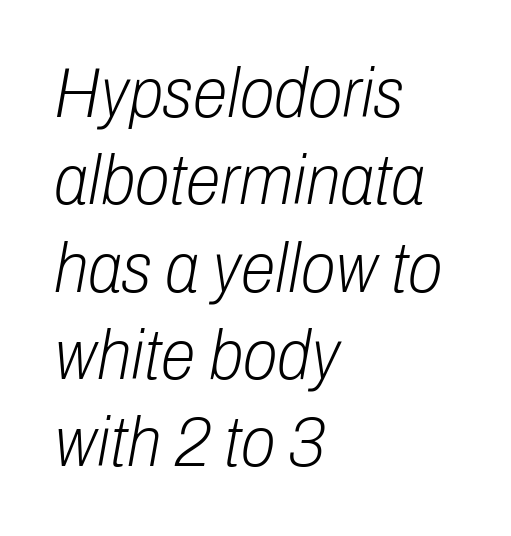
The image shows 71 px light, condensed type, italic (leaning right); set left-aligned, line spacing 1.23x, normal letter spacing, not underlined; low stroke contrast and a medium x-height.
